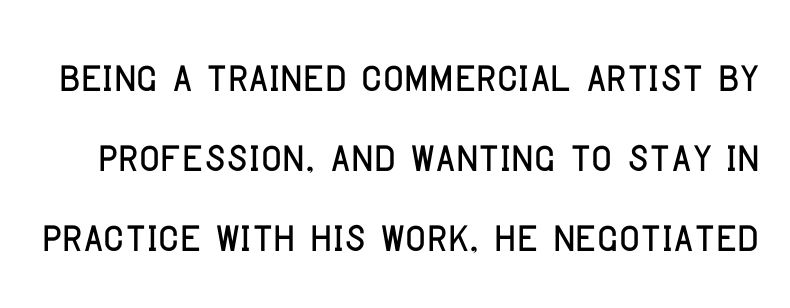
In terms of letterform style, serifs are entirely absent. The horizontal fit of the characters is conventional and even. Here the designer chose a conventional face with non-uniform glyph widths. What's the leading like? Ordinary, nothing unusual. You can tell it's not italic because the verticals are truly vertical.
